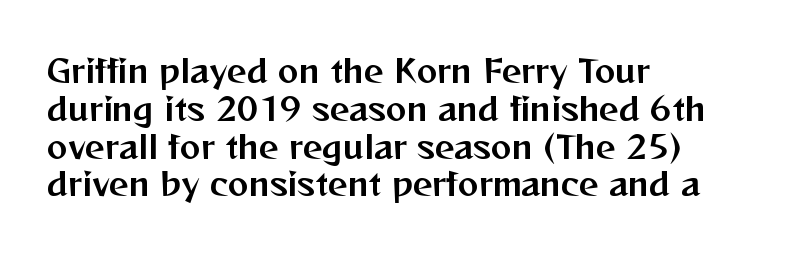
Q: Is the text italic (slanted)? A: No, it is upright.
Q: Is the typeface a serif or a sans-serif typeface? A: Sans-serif.
Q: Is the text underlined? A: No.
Q: How is the paragraph aligned? A: Left-aligned.
Q: Is the spacing between letters normal or unusually wide? A: Normal.
Q: Width (condensed, normal, or wide)? A: Normal.
Q: Stroke contrast? A: Medium.
Q: x-height? A: Medium.
Q: Monospaced? A: No.
